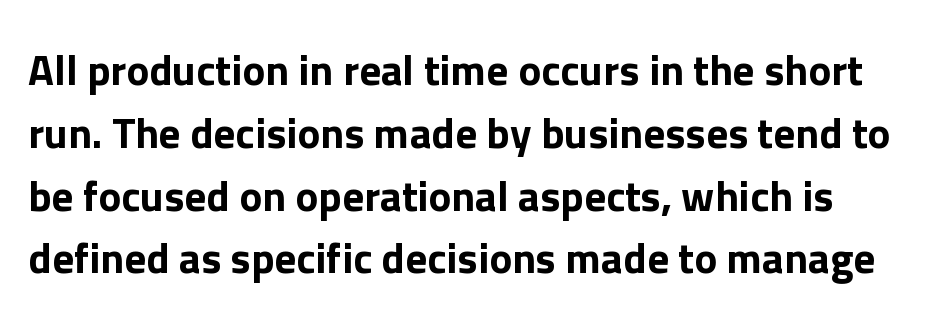
Q: Is the text italic (slanted)? A: No, it is upright.
Q: Is the typeface a serif or a sans-serif typeface? A: Sans-serif.
Q: Is the text underlined? A: No.
Q: Is the spacing between letters normal or unusually wide? A: Normal.
Q: Is the spacing between lines tight, normal or loose? A: Normal.
Q: Width (condensed, normal, or wide)? A: Normal.
Q: Stroke contrast? A: Low.
Q: x-height? A: Medium.
Q: Monospaced? A: No.
